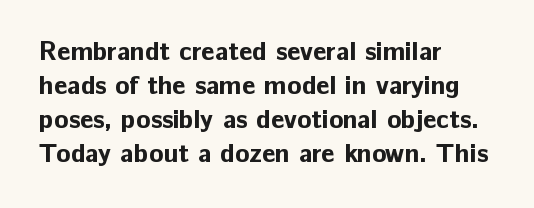
The image shows 26 px bold type, upright; set left-aligned, normal line spacing (1.31x), normal letter spacing, not underlined.
